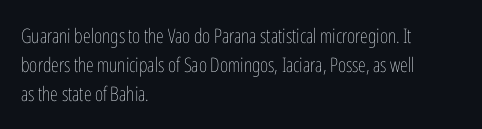
The image shows 20 px text type, upright; set left-aligned, normal line spacing (1.46x), normal letter spacing, not underlined.
